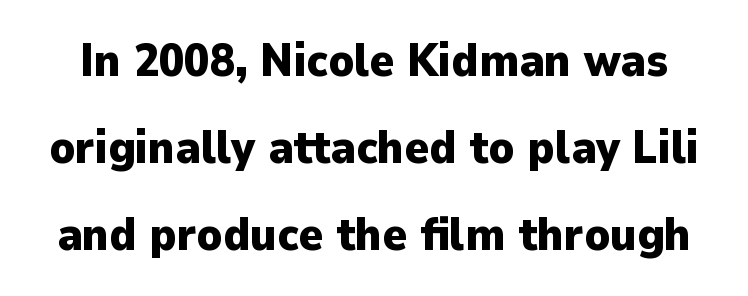
The image shows 46 px heavy sans-serif type, upright; set line spacing 1.89x, normal letter spacing, not underlined; low stroke contrast and a medium x-height.
